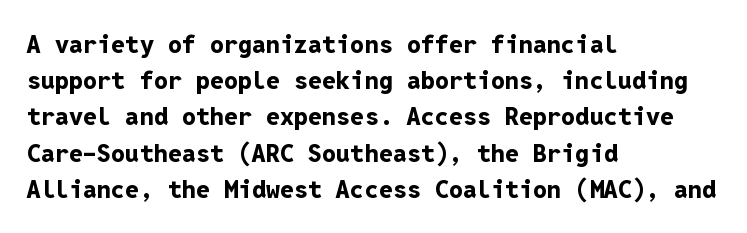
{"italic": "no", "bold": "yes", "underline": "no", "align": "left", "line_spacing": "normal", "line_spacing_ratio": 1.45, "letter_spacing": "normal", "letter_spacing_em": 0.0, "glyph_px": 25}
